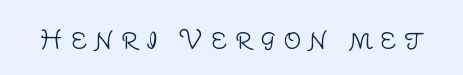
Q: Is the text bold? A: No.
Q: Is the text italic (slanted)? A: Yes.
Q: Is the text underlined? A: No.
Q: Is the spacing between letters normal or unusually wide? A: Unusually wide.
